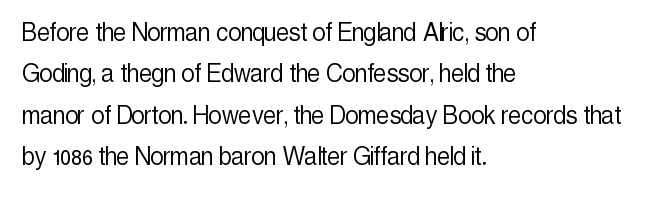
The image shows 29 px light, condensed sans-serif type, upright; set left-aligned, normal line spacing (1.43x), normal letter spacing, not underlined; a medium x-height.
